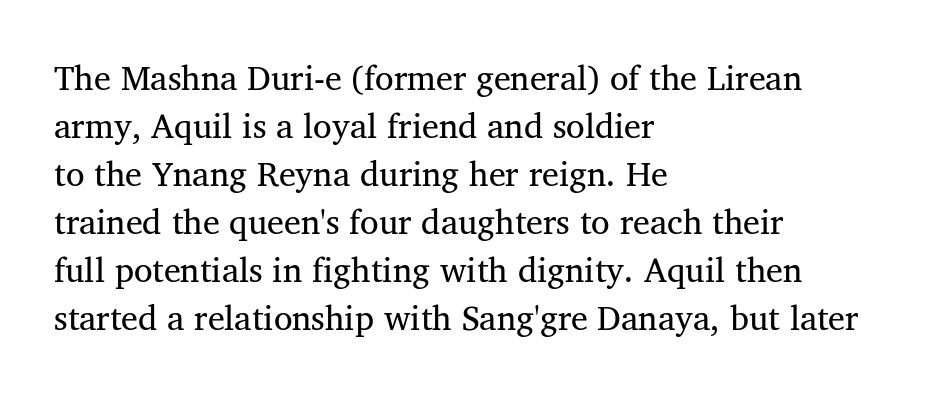
{"serif": "yes", "bold": "no", "weight": "regular", "width": "normal", "stroke_contrast": "medium", "x_height": "medium", "monospaced": "no", "underline": "no", "align": "left", "line_spacing": "normal", "line_spacing_ratio": 1.41, "letter_spacing": "normal", "letter_spacing_em": 0.0, "glyph_px": 34}
